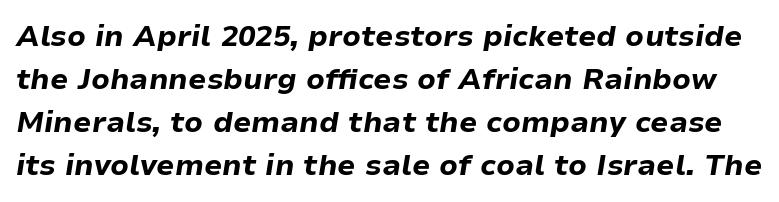
These lines are rendered in a variable-pitch font. Pretty heavy lettering here — definitely bold. Regular leading. Short note: letters normally spaced. Beneath every word, the page is bare. Characters are canted at an angle relative to the baseline's perpendicular.
